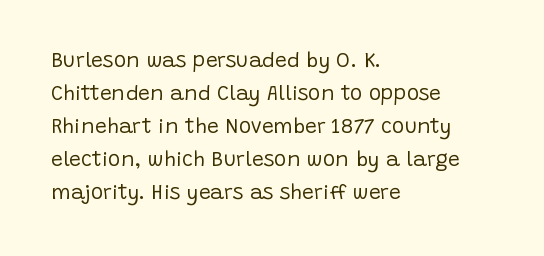
The image shows 21 px text type, upright; set left-aligned, normal line spacing (1.57x), normal letter spacing, not underlined.
